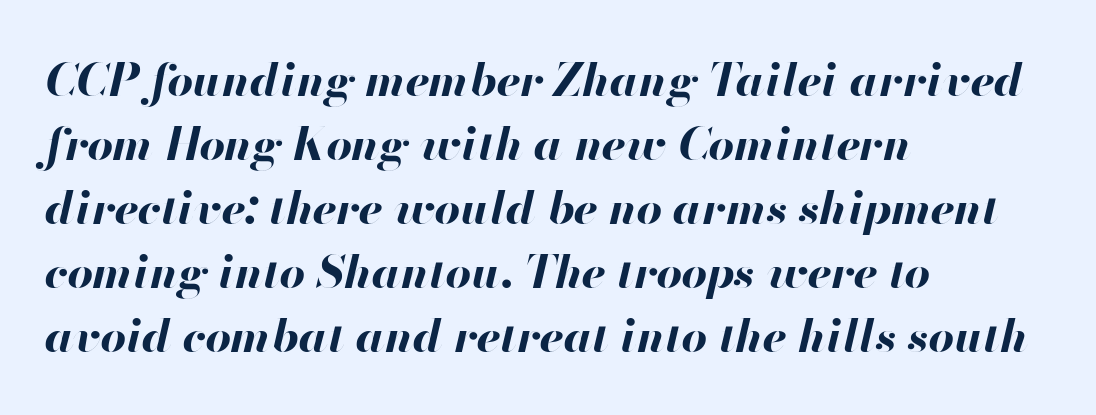
Tracking value appears to be zero — textbook default spacing. The rows are spaced the way most documents space them. Line starts are locked; line ends wander. An italicized treatment has been applied to the whole sample. Pretty heavy lettering here — definitely bold.
